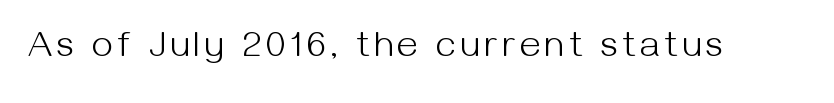
The image shows 37 px light sans-serif type, upright; set not underlined; medium stroke contrast and a medium x-height.
